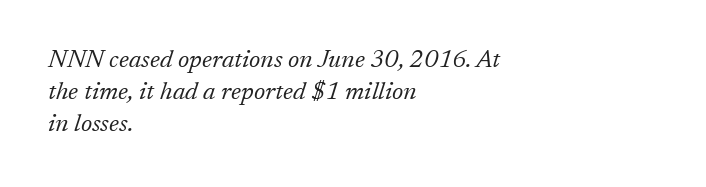
{"italic": "yes", "lean": "right", "slant_degrees": 17, "bold": "no", "underline": "no", "align": "left", "line_spacing": "normal", "line_spacing_ratio": 1.29, "letter_spacing": "normal", "letter_spacing_em": 0.0, "glyph_px": 25}
